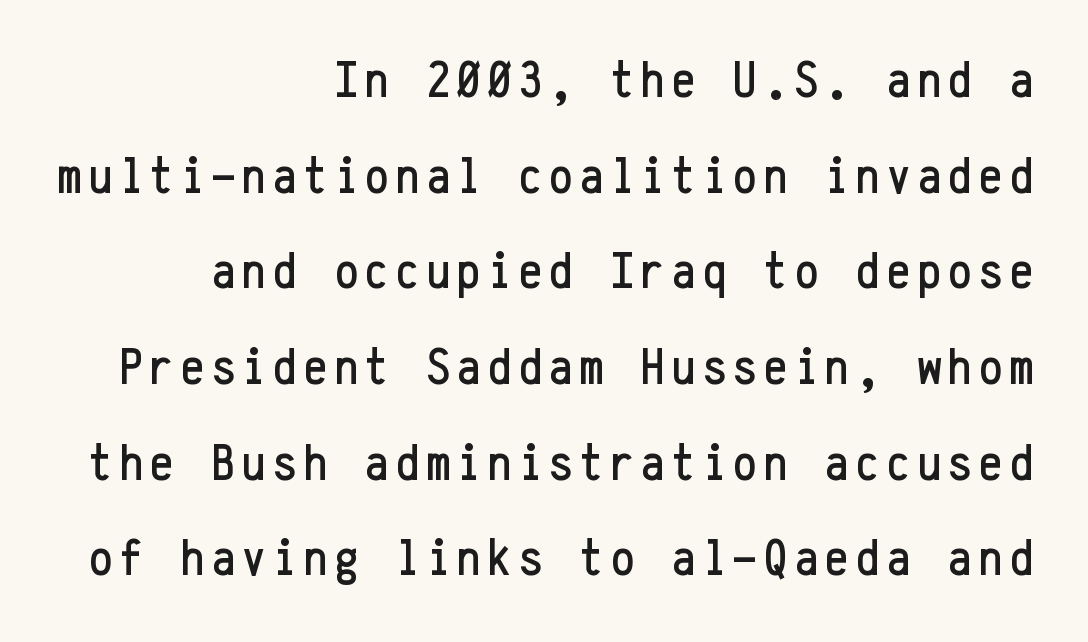
Q: Is the text italic (slanted)? A: No, it is upright.
Q: Is the typeface a serif or a sans-serif typeface? A: Sans-serif.
Q: Is the text underlined? A: No.
Q: How is the paragraph aligned? A: Right-aligned.
Q: Width (condensed, normal, or wide)? A: Condensed.
Q: Stroke contrast? A: Low.
Q: x-height? A: Medium.
Q: Monospaced? A: Yes.
